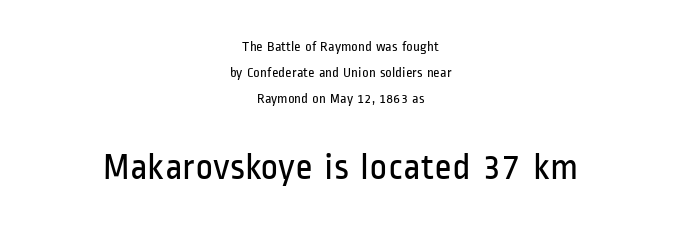
Here the glyphs are tracked normally, forming tight word shapes. The strokes are not fattened; the text isn't bold. The more generous point size was reserved for the lower chunk. Check where the strokes stop: nothing finishes them off — pure sans. These lines are centered, leaving both edges ragged.
